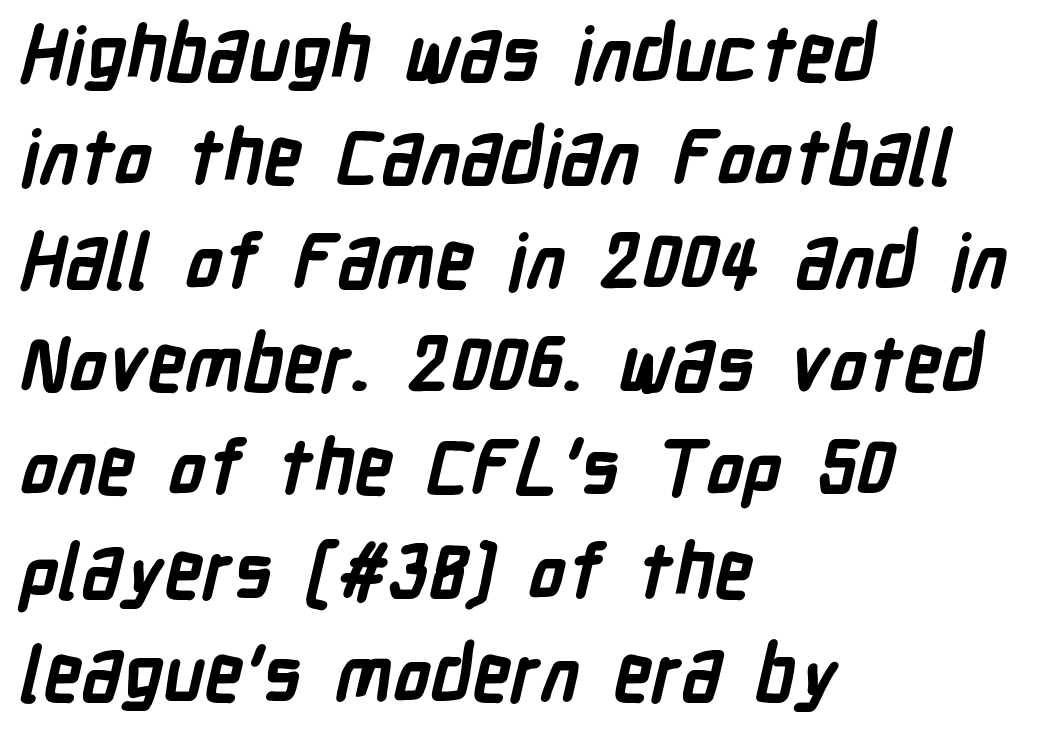
{"serif": "no", "bold": "yes", "weight": "semibold", "width": "condensed", "stroke_contrast": "low", "x_height": "medium", "monospaced": "no", "underline": "no", "align": "left", "line_spacing": "normal", "line_spacing_ratio": 1.36, "letter_spacing": "normal", "letter_spacing_em": 0.0, "glyph_px": 76}
